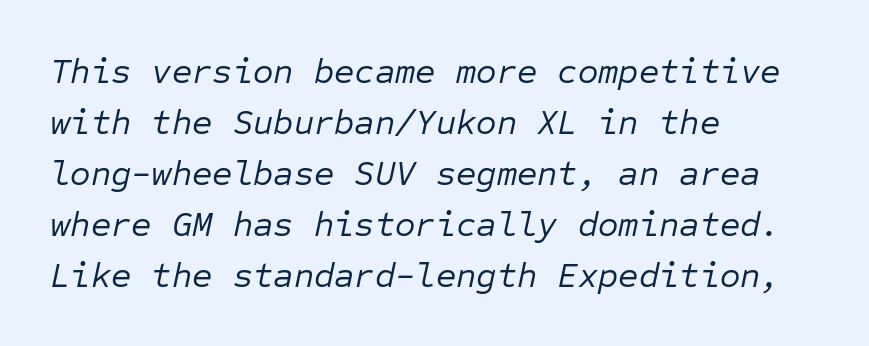
Q: Is the text bold? A: No.
Q: Is the text italic (slanted)? A: Yes, it leans right by about 12 degrees.
Q: Is the text underlined? A: No.
Q: How is the paragraph aligned? A: Left-aligned.
Q: Is the spacing between letters normal or unusually wide? A: Normal.
Q: Is the spacing between lines tight, normal or loose? A: Normal.
Q: Width (condensed, normal, or wide)? A: Normal.
Q: Stroke contrast? A: Low.
Q: x-height? A: Medium.
Q: Monospaced? A: Yes.
